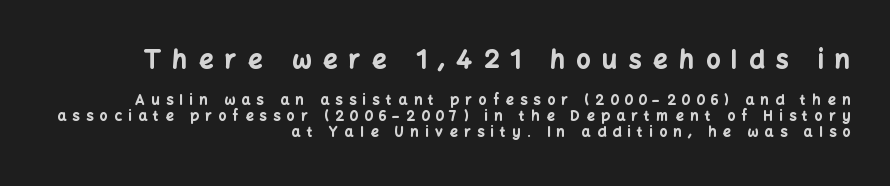
Q: Is the text bold? A: Yes.
Q: Is the text italic (slanted)? A: No, it is upright.
Q: Is the text underlined? A: No.
Q: How is the paragraph aligned? A: Right-aligned.
Q: Is the spacing between letters normal or unusually wide? A: Unusually wide.
Q: Is the spacing between lines tight, normal or loose? A: Tight.
Q: Which block of text is set in a larger size, the first (top) or the second (bottom)? A: The first (top) one.
